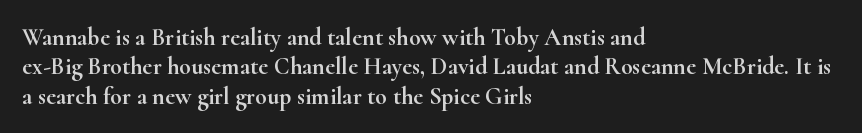
Q: Is the text italic (slanted)? A: No, it is upright.
Q: Is the text underlined? A: No.
Q: How is the paragraph aligned? A: Left-aligned.
Q: Is the spacing between letters normal or unusually wide? A: Normal.
